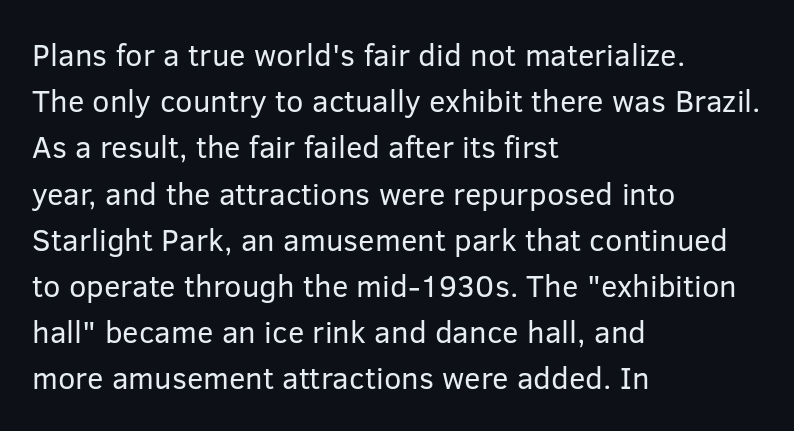
If you drew a line through each stem, it would be perfectly vertical. Check under the words: just untouched page. You could not count columns in this text — the font is proportionally spaced. Baseline-to-baseline distance is the conventional proportion of letter height. The line texture is even and compact thanks to regular tracking.
